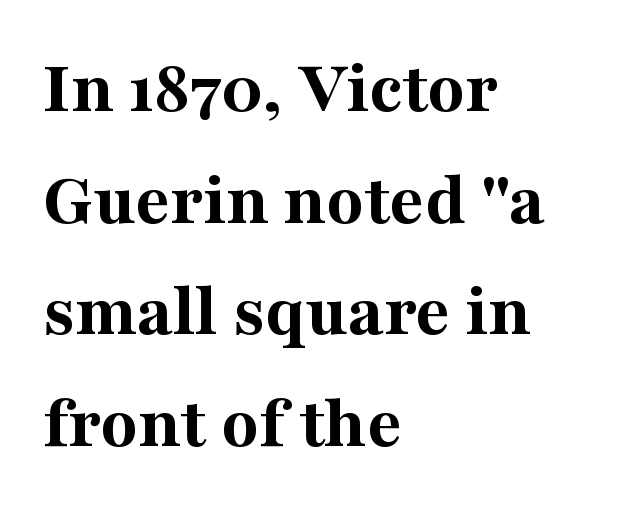
Every stem runs plumb, perpendicular to the baseline. This is serif lettering, the kind often seen in printed books. These lines stack with their left ends in a neat column. Vertically, the passage feels balanced, rows spaced as you'd expect. Nobody drew a line under any word here.
